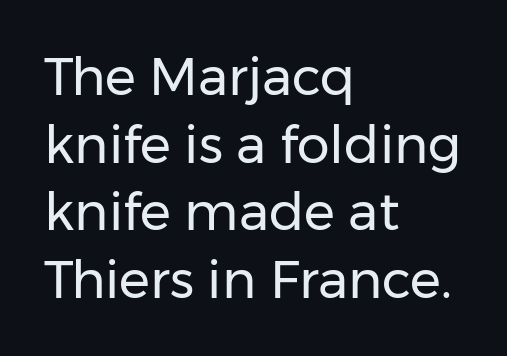
{"serif": "no", "italic": "no", "bold": "no", "weight": "regular", "width": "normal", "stroke_contrast": "low", "x_height": "medium", "monospaced": "no", "underline": "no", "align": "left", "line_spacing": "normal", "line_spacing_ratio": 1.3, "letter_spacing": "normal", "letter_spacing_em": 0.0, "glyph_px": 52}
